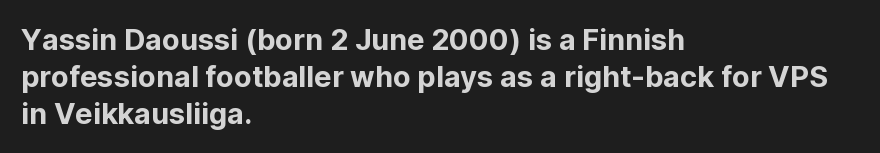
{"serif": "no", "italic": "no", "width": "normal", "stroke_contrast": "low", "x_height": "medium", "monospaced": "no", "underline": "no", "align": "left", "line_spacing": "normal", "line_spacing_ratio": 1.27, "letter_spacing": "normal", "letter_spacing_em": 0.0, "glyph_px": 29}
